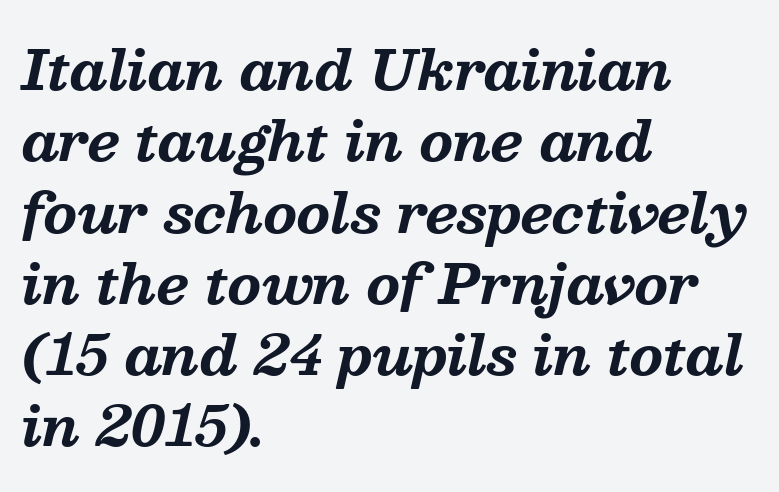
The image shows 54 px bold serif type, italic (leaning right); set left-aligned, normal line spacing (1.32x), normal letter spacing, not underlined; medium stroke contrast and a medium x-height.
